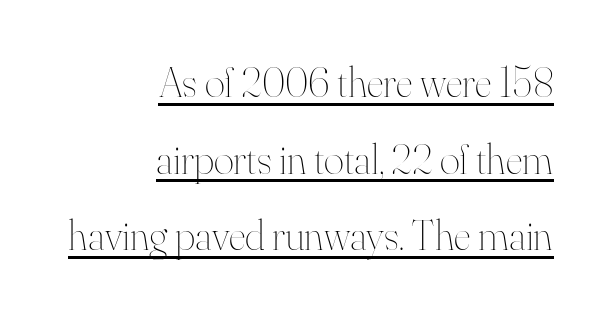
The image shows 43 px thin type, upright; set right-aligned, line spacing 1.78x, normal letter spacing, underlined; high stroke contrast and a small x-height.
